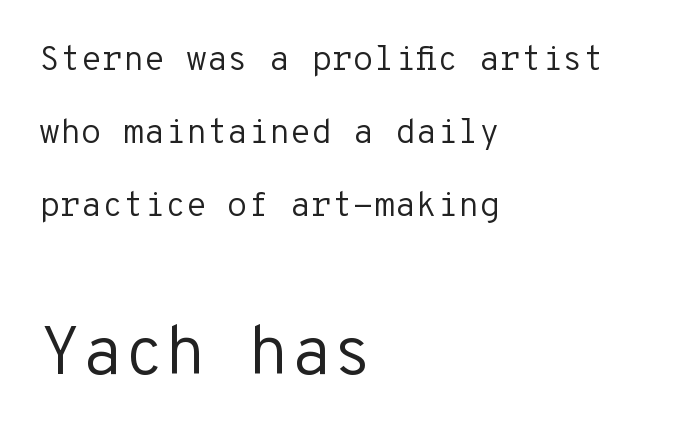
{"serif": "no", "italic": "no", "bold": "no", "weight": "regular", "width": "normal", "stroke_contrast": "low", "x_height": "medium", "monospaced": "yes", "underline": "no", "align": "left", "line_spacing": "loose", "line_spacing_ratio": 2.15, "letter_spacing": "normal", "letter_spacing_em": 0.0, "larger_block": "second", "size_ratio": 2.0, "glyph_px": 68}
